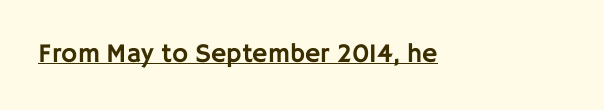
Q: Is the text italic (slanted)? A: No, it is upright.
Q: Is the text underlined? A: Yes.
Q: Is the spacing between letters normal or unusually wide? A: Normal.
